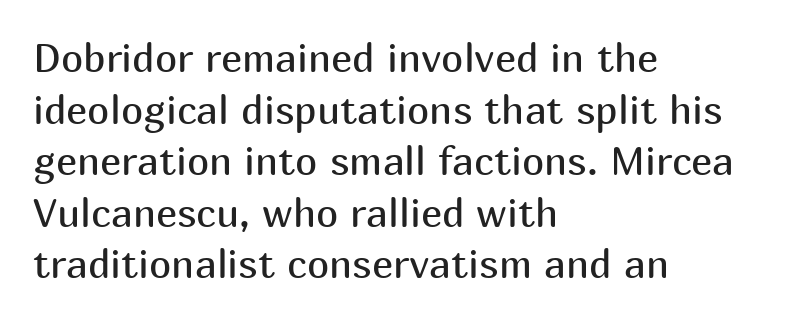
{"serif": "no", "italic": "no", "bold": "no", "weight": "regular", "width": "normal", "stroke_contrast": "medium", "x_height": "medium", "monospaced": "no", "underline": "no", "align": "left", "line_spacing": "normal", "line_spacing_ratio": 1.29, "letter_spacing": "normal", "letter_spacing_em": 0.0, "glyph_px": 40}
